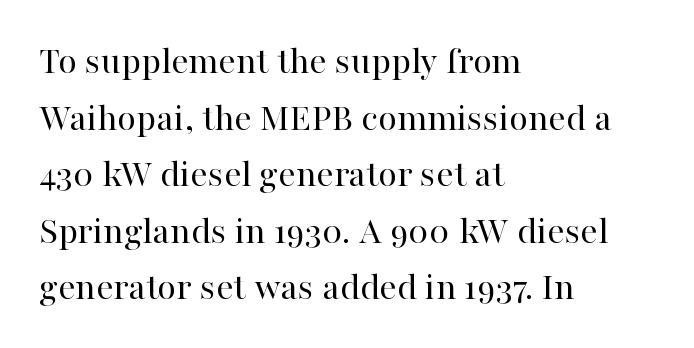
The passage shown is not underscored anywhere. Rendered with straight, roman letterforms. You could not count columns in this text — the font is proportionally spaced. Heft: none added — not bold.
